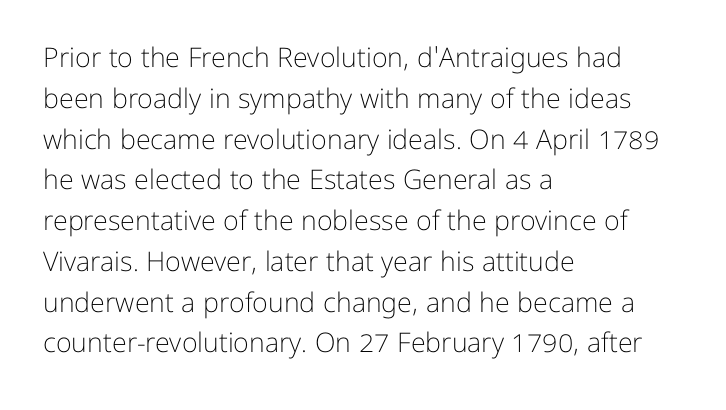
The passage shown stacks its lines at a standard gap. Plain, unruled lines of type. Summary of weight: not heavy and not bold. The rendering keeps characters at their native spacing. Notice how the stems are strictly vertical — no italics here.
